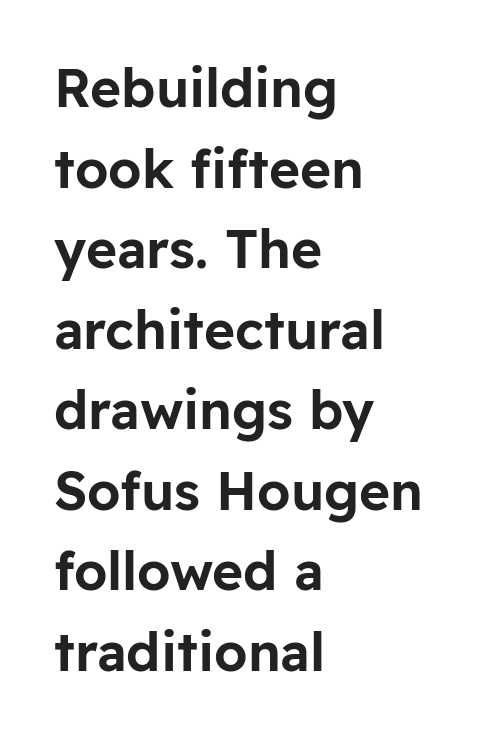
The image shows 53 px sans-serif type, upright; set left-aligned, normal line spacing (1.52x), normal letter spacing, not underlined; low stroke contrast and a medium x-height.
